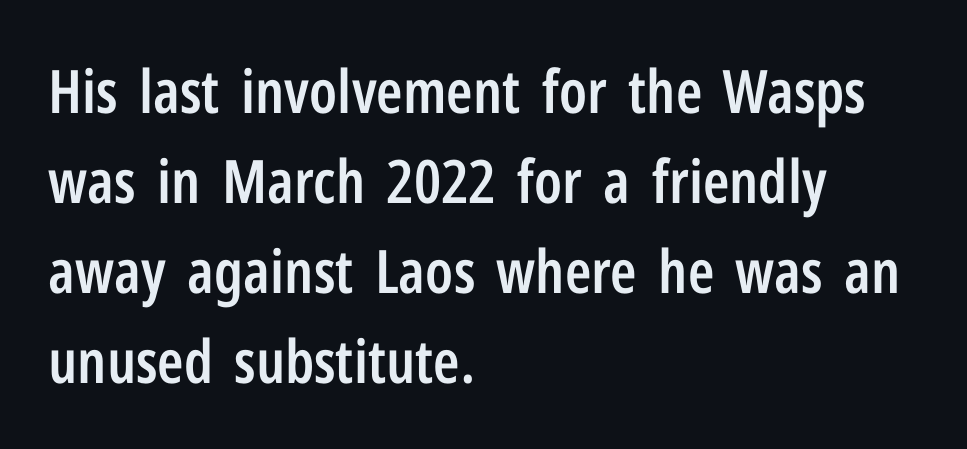
{"serif": "no", "italic": "no", "bold": "semi", "weight": "semibold", "width": "condensed", "stroke_contrast": "low", "x_height": "medium", "monospaced": "no", "underline": "no", "align": "left", "line_spacing": "normal", "line_spacing_ratio": 1.5, "letter_spacing": "normal", "letter_spacing_em": 0.0, "glyph_px": 60}
